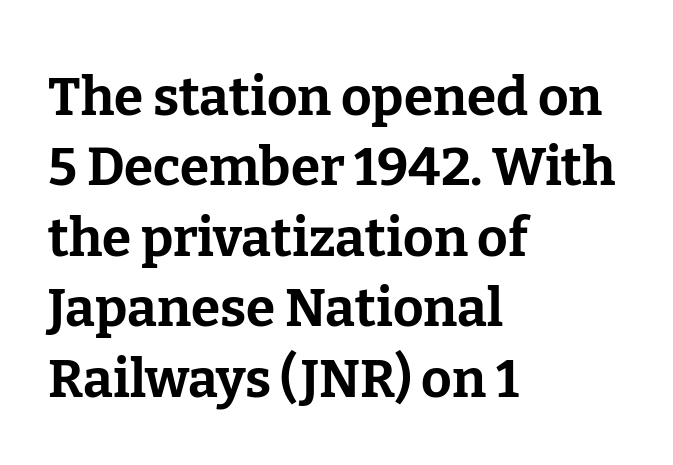
{"serif": "yes", "italic": "no", "bold": "yes", "weight": "bold", "width": "normal", "stroke_contrast": "low", "x_height": "medium", "monospaced": "no", "underline": "no", "align": "left", "line_spacing": "normal", "line_spacing_ratio": 1.33, "letter_spacing": "normal", "letter_spacing_em": 0.0, "glyph_px": 53}
